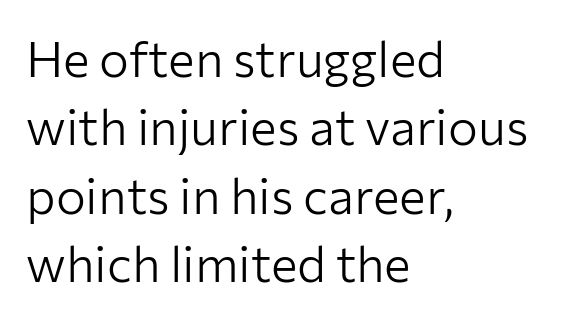
Q: Is the text bold? A: No.
Q: Is the text italic (slanted)? A: No, it is upright.
Q: Is the typeface a serif or a sans-serif typeface? A: Sans-serif.
Q: Is the text underlined? A: No.
Q: How is the paragraph aligned? A: Left-aligned.
Q: Is the spacing between letters normal or unusually wide? A: Normal.
Q: Is the spacing between lines tight, normal or loose? A: Normal.
Q: Width (condensed, normal, or wide)? A: Normal.
Q: Stroke contrast? A: Low.
Q: x-height? A: Medium.
Q: Monospaced? A: No.
